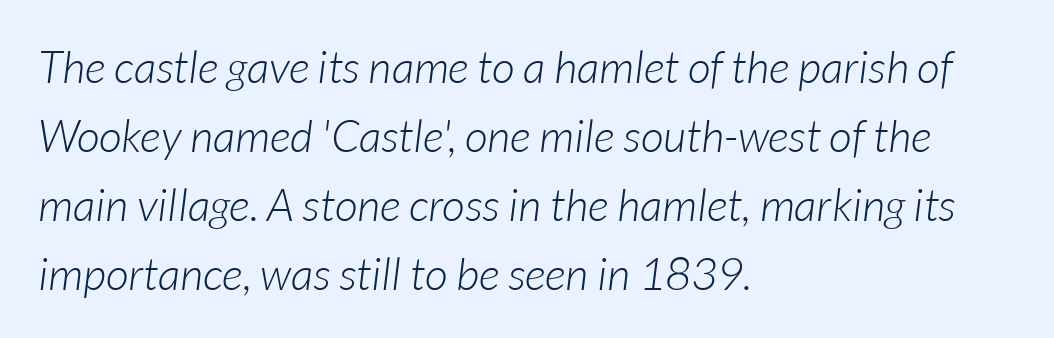
Q: Is the text bold? A: No.
Q: Is the text italic (slanted)? A: Yes, it leans right by about 7 degrees.
Q: Is the text underlined? A: No.
Q: How is the paragraph aligned? A: Left-aligned.
Q: Is the spacing between letters normal or unusually wide? A: Normal.
Q: Is the spacing between lines tight, normal or loose? A: Normal.
Q: Width (condensed, normal, or wide)? A: Normal.
Q: Stroke contrast? A: Low.
Q: x-height? A: Medium.
Q: Monospaced? A: No.
